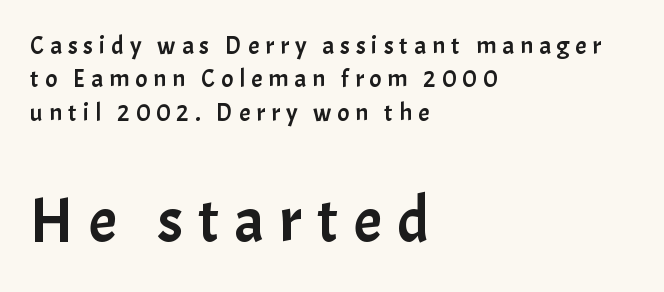
Someone cranked the tracking dial way up on this one. The baseline area is clear. The text was rendered using a sans face with plain stroke endings. Looks like regular typesetting: each glyph gets only the width it needs. The following chunk of copy outweighs the initial chunk in type size. Every row of glyphs begins at an identical x-position on the left.
